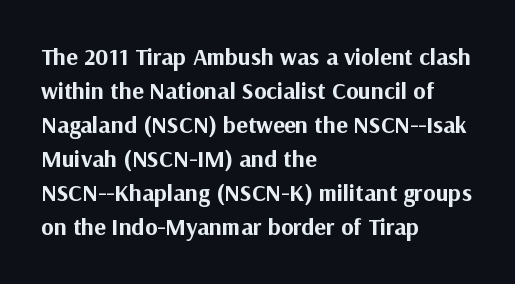
Q: Is the text bold? A: Yes.
Q: Is the text italic (slanted)? A: No, it is upright.
Q: Is the text underlined? A: No.
Q: How is the paragraph aligned? A: Left-aligned.
Q: Is the spacing between letters normal or unusually wide? A: Normal.
Q: Is the spacing between lines tight, normal or loose? A: Normal.
